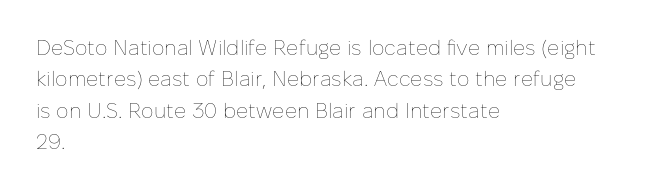
Q: Is the text bold? A: No.
Q: Is the text italic (slanted)? A: No, it is upright.
Q: Is the text underlined? A: No.
Q: How is the paragraph aligned? A: Left-aligned.
Q: Is the spacing between letters normal or unusually wide? A: Normal.
Q: Is the spacing between lines tight, normal or loose? A: Normal.
